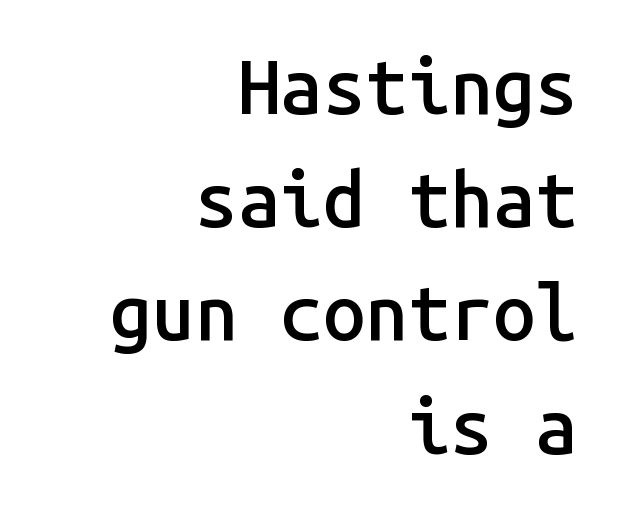
The image shows 76 px semibold sans-serif type, upright, monospaced; set right-aligned, normal line spacing (1.49x), normal letter spacing, not underlined; low stroke contrast and a medium x-height.
